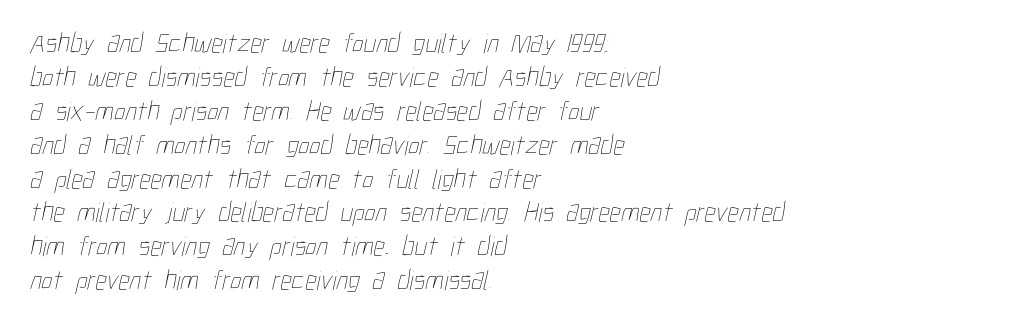
Weight: regular or lighter. Caption: standard tracking, unaltered. Is the block centered? No — it sits flush against the left margin. Each letter keeps its own natural width here, so spacing adapts to shape. The specimen omits any rule beneath the text block's lines.
